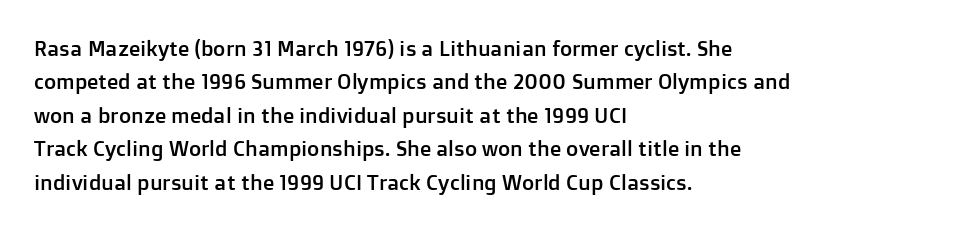
Q: Is the text italic (slanted)? A: No, it is upright.
Q: Is the text underlined? A: No.
Q: How is the paragraph aligned? A: Left-aligned.
Q: Is the spacing between letters normal or unusually wide? A: Normal.
Q: Is the spacing between lines tight, normal or loose? A: Normal.
